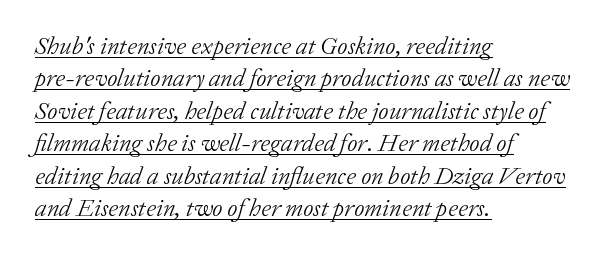
Q: Is the text bold? A: No.
Q: Is the text italic (slanted)? A: Yes, it leans right by about 20 degrees.
Q: Is the text underlined? A: Yes.
Q: How is the paragraph aligned? A: Left-aligned.
Q: Is the spacing between letters normal or unusually wide? A: Normal.
Q: Is the spacing between lines tight, normal or loose? A: Normal.
